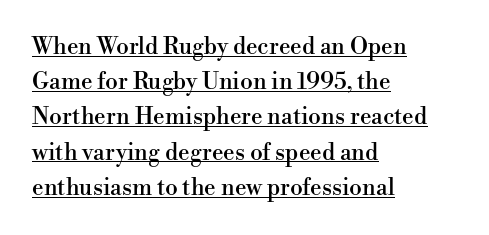
The image shows 23 px text type, upright; set left-aligned, normal line spacing (1.53x), normal letter spacing, underlined.
